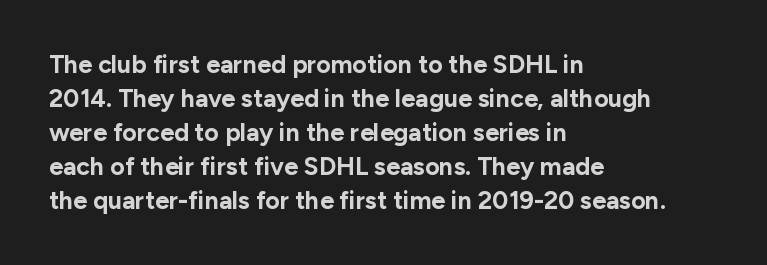
Just letters on the line, the space beneath them empty. No italicization has been applied; the sample stays upright. The rows are spaced the way most documents space them. The glyphs have the mass of a bold cut. Look at the tracking — it's just the regular setting, nothing added. Each line starts at the same left margin while the right side varies.
